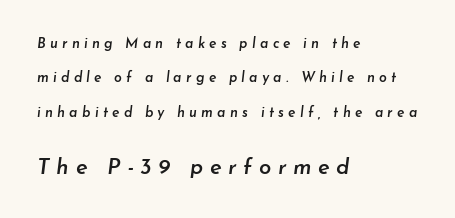
Q: Is the text bold? A: Semi-bold.
Q: Is the text italic (slanted)? A: Yes, it leans right by about 7 degrees.
Q: Is the text underlined? A: No.
Q: How is the paragraph aligned? A: Left-aligned.
Q: Is the spacing between letters normal or unusually wide? A: Unusually wide.
Q: Is the spacing between lines tight, normal or loose? A: Loose.
Q: Which block of text is set in a larger size, the first (top) or the second (bottom)? A: The second (bottom) one.
